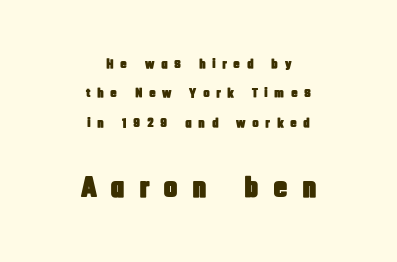
{"serif": "no", "italic": "no", "width": "condensed", "stroke_contrast": "low", "x_height": "large", "monospaced": "no", "underline": "no", "align": "center", "line_spacing": "loose", "line_spacing_ratio": 2.1, "letter_spacing": "wide", "letter_spacing_em": 0.46, "larger_block": "second", "size_ratio": 2.14, "glyph_px": 30}
